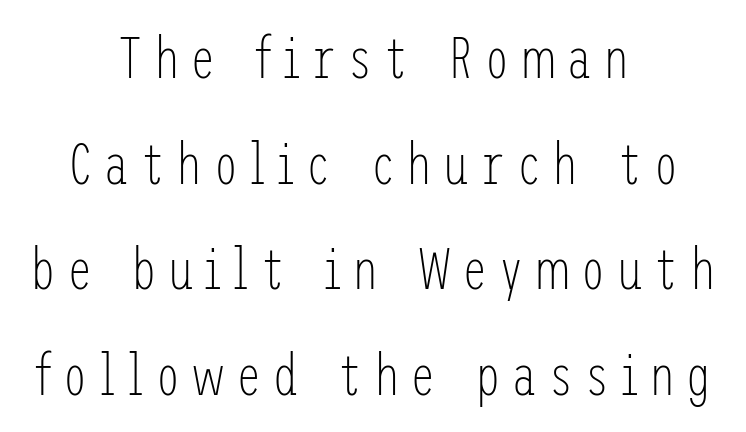
The font is comparable to plain body text, perhaps lighter. Look at the bottom of the vertical strokes: they stop flat, with no serifs. Tall strokes in this sample are plumb rather than angled. Descenders are the only things crossing below the line. The compositor balanced each line on the midline.
